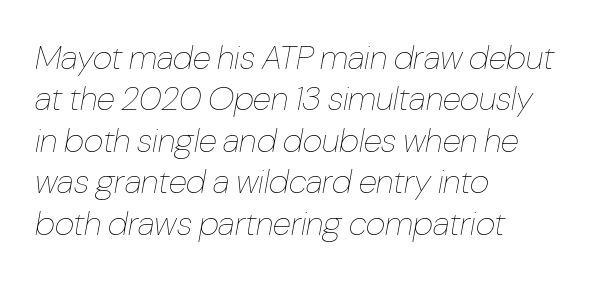
Q: Is the text bold? A: No.
Q: Is the text italic (slanted)? A: Yes, it leans right by about 10 degrees.
Q: Is the text underlined? A: No.
Q: How is the paragraph aligned? A: Left-aligned.
Q: Is the spacing between letters normal or unusually wide? A: Normal.
Q: Width (condensed, normal, or wide)? A: Condensed.
Q: Stroke contrast? A: Low.
Q: x-height? A: Medium.
Q: Monospaced? A: No.
